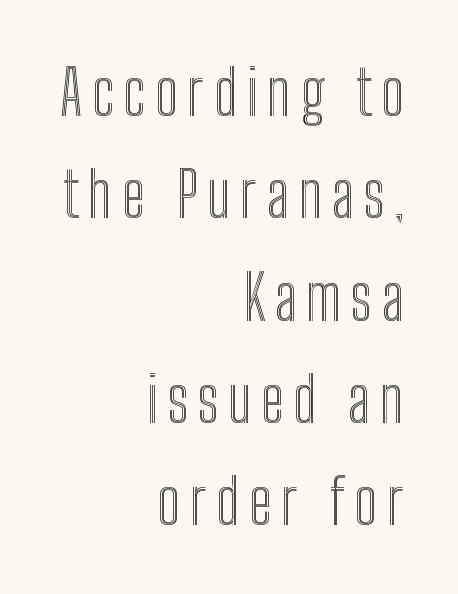
{"italic": "no", "width": "condensed", "x_height": "medium", "monospaced": "no", "underline": "no", "align": "right", "line_spacing": "normal", "line_spacing_ratio": 1.65, "glyph_px": 62}
